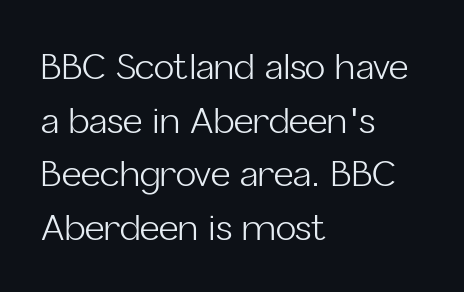
{"serif": "no", "italic": "no", "bold": "no", "weight": "light", "width": "normal", "stroke_contrast": "low", "x_height": "medium", "monospaced": "no", "underline": "no", "align": "left", "line_spacing": "normal", "line_spacing_ratio": 1.58, "letter_spacing": "normal", "letter_spacing_em": 0.0, "glyph_px": 34}
